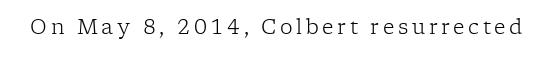
The type sits square on the baseline with zero lean. The strip under each line holds only bare page. Is the stroke heavy? The answer is a plain regular-or-lighter.
